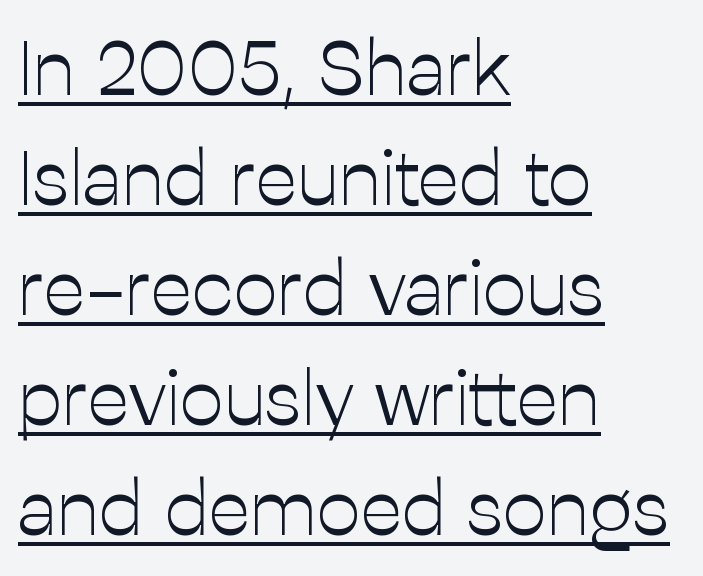
Q: Is the text bold? A: No.
Q: Is the text italic (slanted)? A: No, it is upright.
Q: Is the typeface a serif or a sans-serif typeface? A: Sans-serif.
Q: Is the text underlined? A: Yes.
Q: How is the paragraph aligned? A: Left-aligned.
Q: Is the spacing between letters normal or unusually wide? A: Normal.
Q: Is the spacing between lines tight, normal or loose? A: Normal.
Q: Width (condensed, normal, or wide)? A: Normal.
Q: Stroke contrast? A: Low.
Q: x-height? A: Medium.
Q: Monospaced? A: No.
